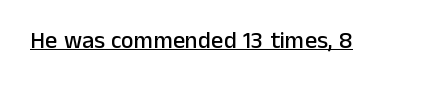
Q: Is the text italic (slanted)? A: No, it is upright.
Q: Is the text underlined? A: Yes.
Q: Is the spacing between letters normal or unusually wide? A: Normal.
